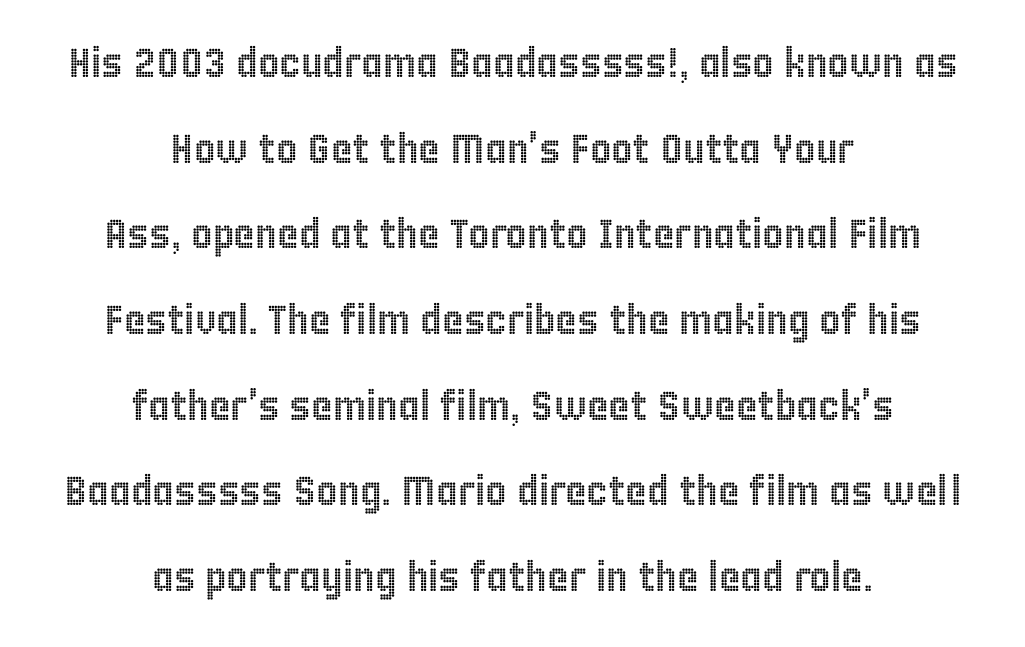
The designer dialed line spacing up above the default. Has an underline been added? It has not. Centered paragraph, ragged on both sides. The letters stand upright; this is a roman face. Spacing between characters is what you'd get straight out of the box. Varying glyph widths throughout — classic text-font behaviour.
